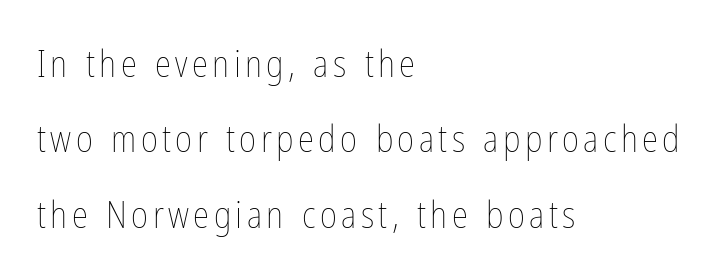
The image shows 37 px thin, condensed type, upright; set left-aligned, loose line spacing (2.04x), not underlined; low stroke contrast and a medium x-height.
